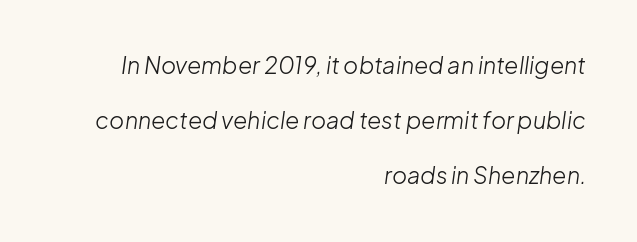
The image shows 23 px text type, italic (leaning right); set right-aligned, loose line spacing (2.4x), normal letter spacing, not underlined.
